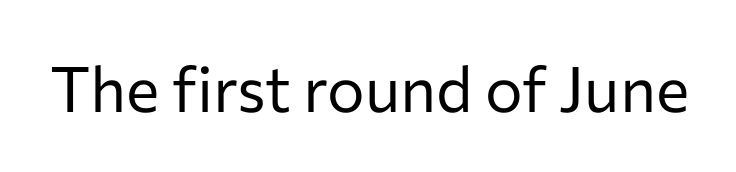
The passage shown is not bold in any degree. Honestly, the letter spacing is just normal — you wouldn't notice it. The characters display no serif detailing; their extremities are plain. Note the varied advance widths — an 'i' is clearly narrower than an 'm'. Letters rest on an invisible, unmarked baseline.
